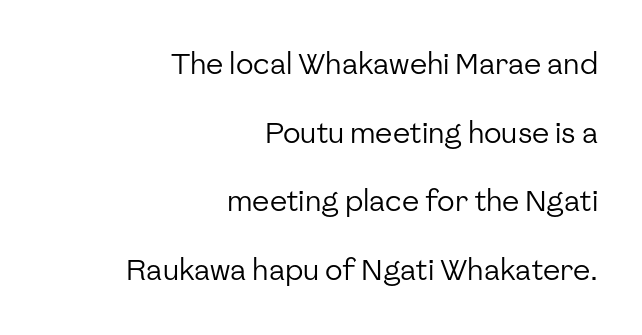
The image shows 29 px regular-weight sans-serif type, upright; set right-aligned, loose line spacing (2.37x), normal letter spacing, not underlined; low stroke contrast and a medium x-height.
